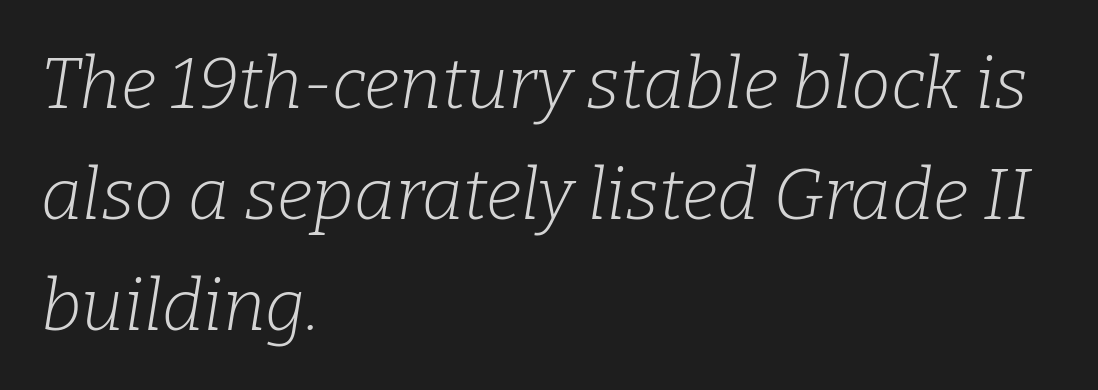
{"serif": "yes", "italic": "yes", "lean": "right", "slant_degrees": 9, "bold": "no", "weight": "light", "width": "normal", "stroke_contrast": "low", "x_height": "medium", "monospaced": "no", "underline": "no", "align": "left", "line_spacing": "normal", "line_spacing_ratio": 1.56, "letter_spacing": "normal", "letter_spacing_em": 0.0, "glyph_px": 71}
